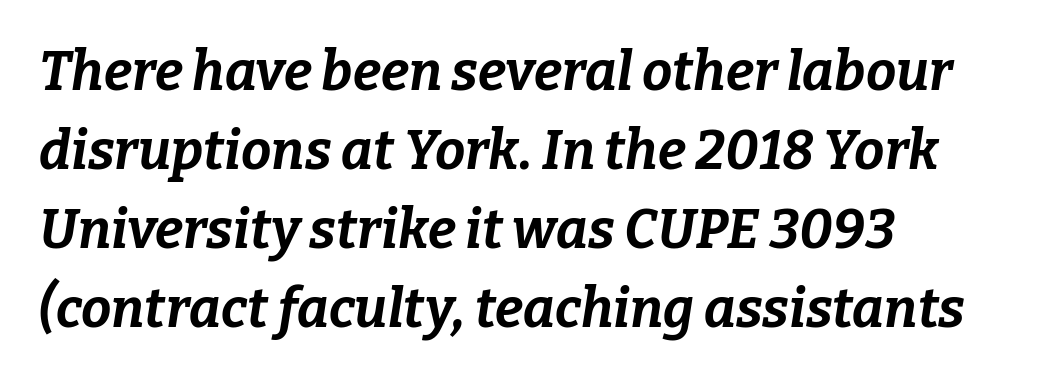
Q: Is the text bold? A: Yes.
Q: Is the text italic (slanted)? A: Yes, it leans right by about 9 degrees.
Q: Is the text underlined? A: No.
Q: How is the paragraph aligned? A: Left-aligned.
Q: Is the spacing between letters normal or unusually wide? A: Normal.
Q: Is the spacing between lines tight, normal or loose? A: Normal.
Q: Width (condensed, normal, or wide)? A: Normal.
Q: Stroke contrast? A: Low.
Q: x-height? A: Medium.
Q: Monospaced? A: No.
